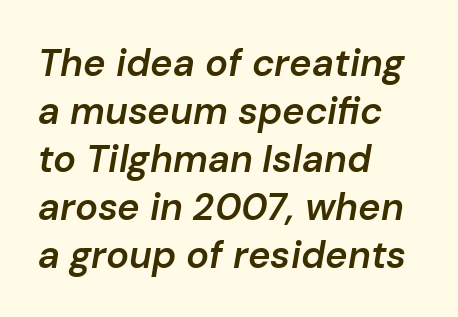
The image shows 38 px semibold type, italic (leaning right); set left-aligned, normal line spacing (1.26x), normal letter spacing, not underlined; low stroke contrast and a medium x-height.
